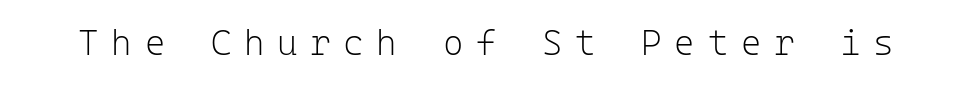
{"serif": "no", "italic": "no", "bold": "no", "weight": "light", "width": "normal", "stroke_contrast": "low", "x_height": "medium", "monospaced": "yes", "underline": "no", "letter_spacing": "wide", "letter_spacing_em": 0.36, "glyph_px": 35}
